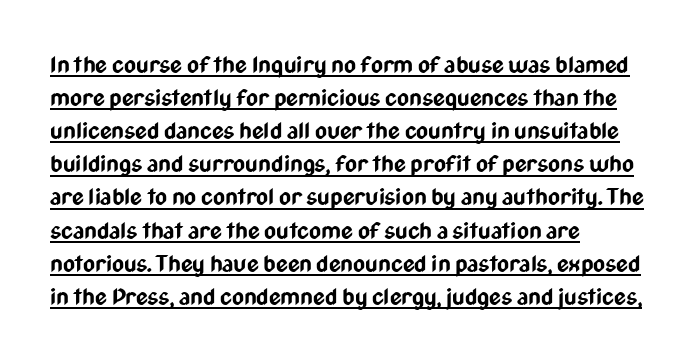
Q: Is the text bold? A: Yes.
Q: Is the text italic (slanted)? A: No, it is upright.
Q: Is the text underlined? A: Yes.
Q: How is the paragraph aligned? A: Left-aligned.
Q: Is the spacing between letters normal or unusually wide? A: Normal.
Q: Is the spacing between lines tight, normal or loose? A: Normal.
